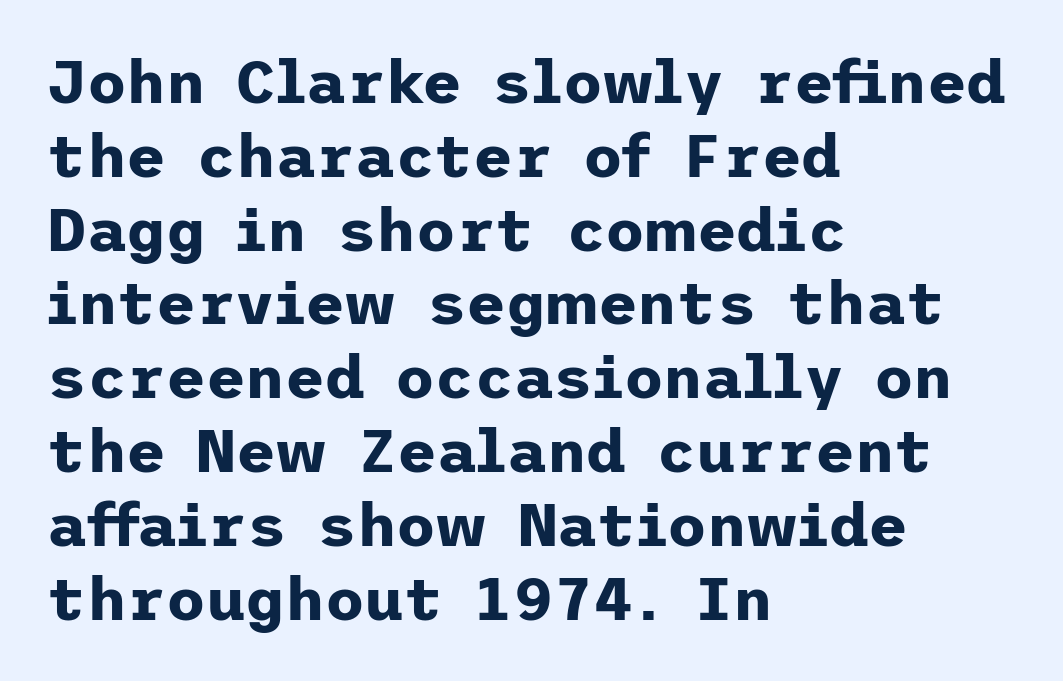
The image shows 61 px bold sans-serif type, upright; set left-aligned, line spacing 1.21x, normal letter spacing, not underlined; low stroke contrast and a medium x-height.
